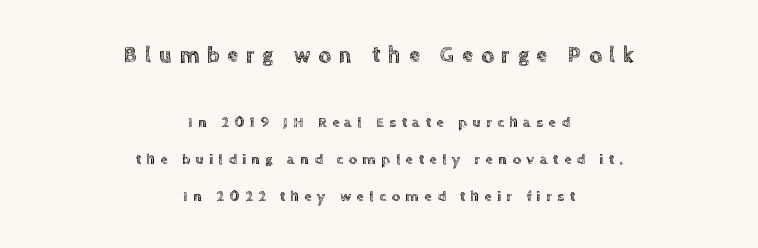
The image shows 22 px text type, upright; set centered, loose line spacing (2.45x), unusually wide letter spacing (+0.36 em), not underlined; the first (top) block is 1.47x larger.
